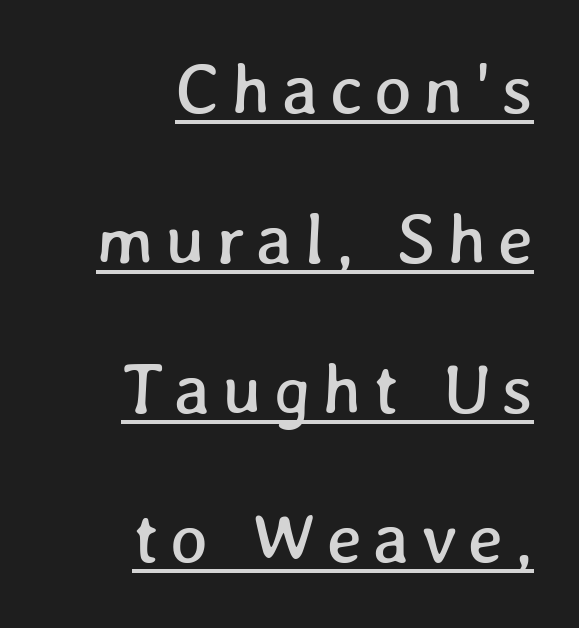
{"width": "normal", "stroke_contrast": "low", "x_height": "medium", "monospaced": "no", "underline": "yes", "align": "right", "line_spacing": "loose", "line_spacing_ratio": 2.11, "glyph_px": 71}
